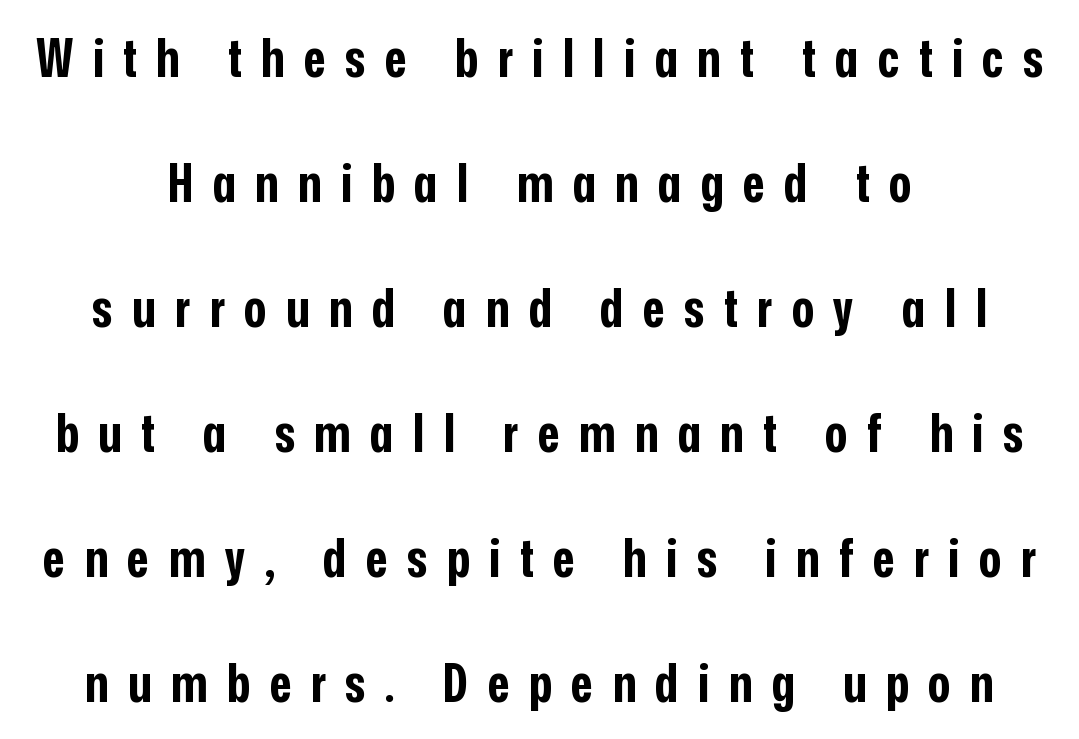
Q: Is the text bold? A: Yes.
Q: Is the text italic (slanted)? A: No, it is upright.
Q: Is the typeface a serif or a sans-serif typeface? A: Sans-serif.
Q: Is the text underlined? A: No.
Q: How is the paragraph aligned? A: Centered.
Q: Is the spacing between letters normal or unusually wide? A: Unusually wide.
Q: Is the spacing between lines tight, normal or loose? A: Loose.
Q: Width (condensed, normal, or wide)? A: Condensed.
Q: Stroke contrast? A: Low.
Q: x-height? A: Medium.
Q: Monospaced? A: No.
